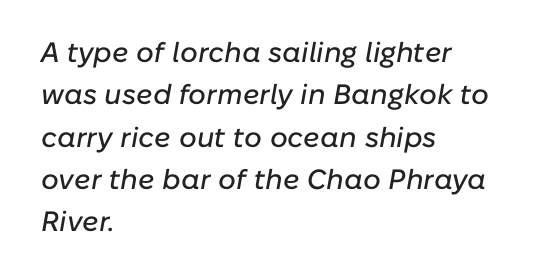
The image shows 28 px text type, italic (leaning right); set left-aligned, normal line spacing (1.51x), normal letter spacing, not underlined; low stroke contrast and a medium x-height.
